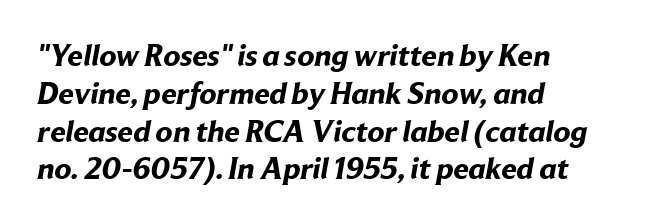
The image shows 31 px bold sans-serif type; set left-aligned, line spacing 1.22x, normal letter spacing, not underlined; low stroke contrast and a medium x-height.
